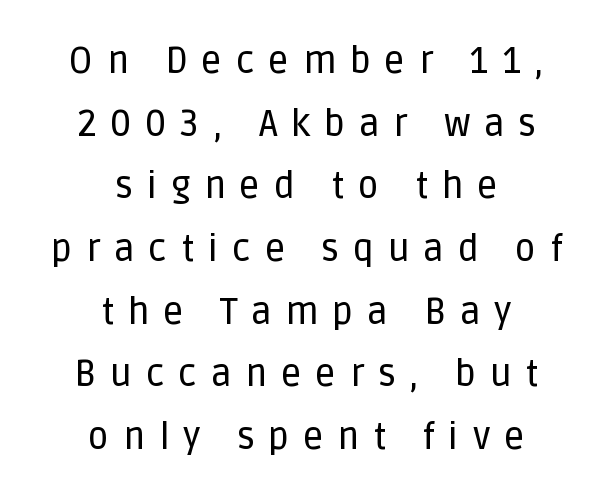
{"serif": "no", "italic": "no", "width": "normal", "stroke_contrast": "low", "x_height": "large", "monospaced": "no", "underline": "no", "align": "center", "line_spacing_ratio": 1.74, "letter_spacing": "wide", "letter_spacing_em": 0.38, "glyph_px": 36}
